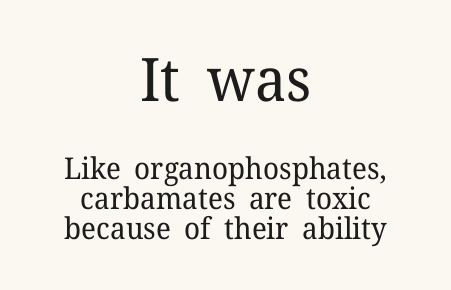
{"serif": "yes", "italic": "no", "bold": "no", "weight": "regular", "width": "normal", "stroke_contrast": "low", "x_height": "medium", "monospaced": "no", "underline": "no", "align": "center", "line_spacing": "tight", "line_spacing_ratio": 1.0, "letter_spacing": "normal", "letter_spacing_em": 0.0, "larger_block": "first", "size_ratio": 2.0, "glyph_px": 60}
